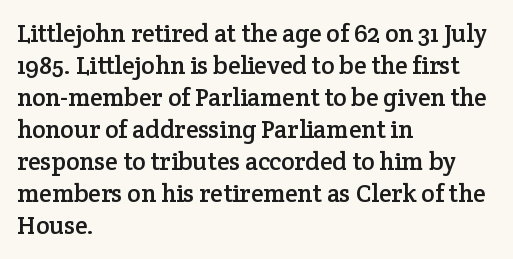
Summary of vertical rhythm: regular, with standard interline spacing. The string is rendered with underlining switched off. This rendering uses left alignment, leaving the right contour irregular. The lettering stays uniformly vertical, giving the passage a roman look. The horizontal fit of the characters is conventional and even.
